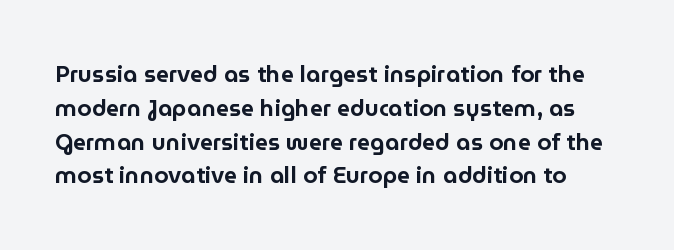
The typography opts for an upright posture over an oblique one. Reading down the column, the eye jumps a familiar distance to each next line. Tracking value appears to be zero — textbook default spacing. Has an underline been added? It has not.
